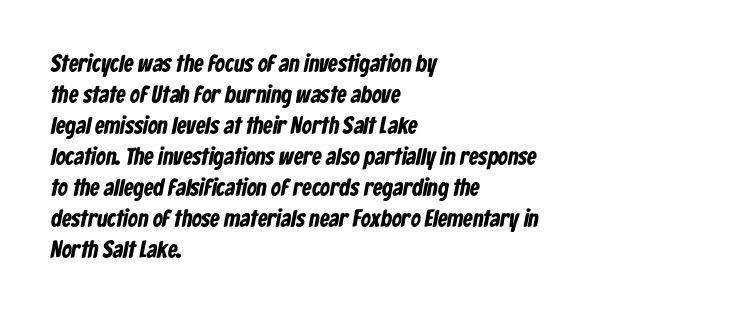
Q: Is the text bold? A: Yes.
Q: Is the text underlined? A: No.
Q: How is the paragraph aligned? A: Left-aligned.
Q: Is the spacing between letters normal or unusually wide? A: Normal.
Q: Is the spacing between lines tight, normal or loose? A: Normal.
